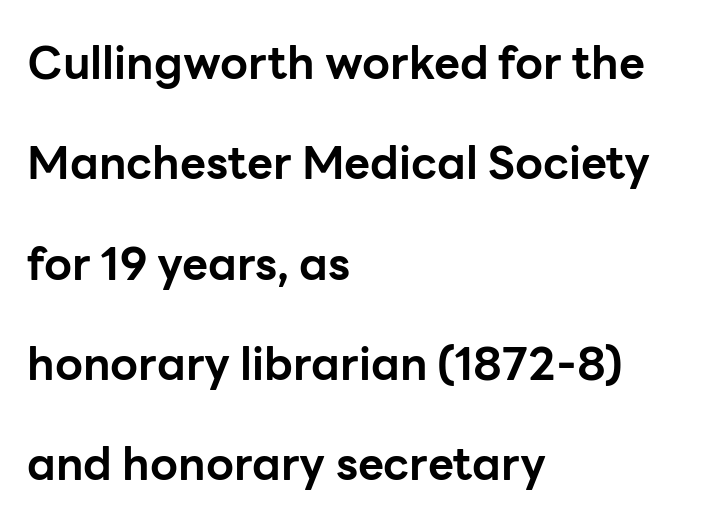
Q: Is the text bold? A: Yes.
Q: Is the text italic (slanted)? A: No, it is upright.
Q: Is the typeface a serif or a sans-serif typeface? A: Sans-serif.
Q: Is the text underlined? A: No.
Q: How is the paragraph aligned? A: Left-aligned.
Q: Is the spacing between letters normal or unusually wide? A: Normal.
Q: Is the spacing between lines tight, normal or loose? A: Loose.
Q: Width (condensed, normal, or wide)? A: Normal.
Q: Stroke contrast? A: Low.
Q: x-height? A: Medium.
Q: Monospaced? A: No.
